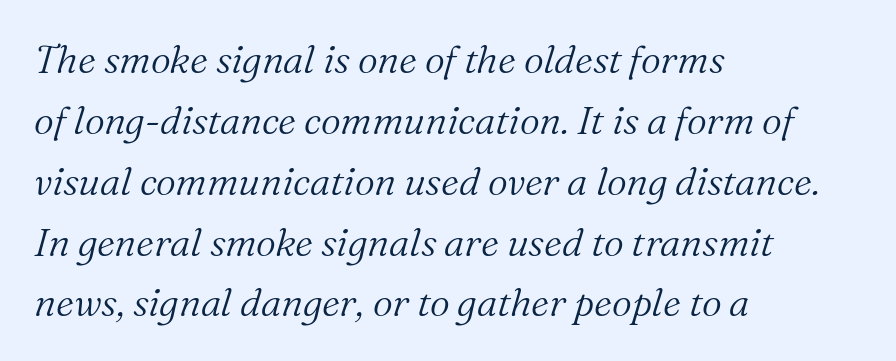
Unlike a clean sans, this face finishes its strokes with serifs. Line beginnings align vertically; line endings do not. The foot of each line stays bare and open. Here the designer chose a conventional face with non-uniform glyph widths. The rendering uses a moderate line-height, typical for paragraphs. Letter spacing: default.
